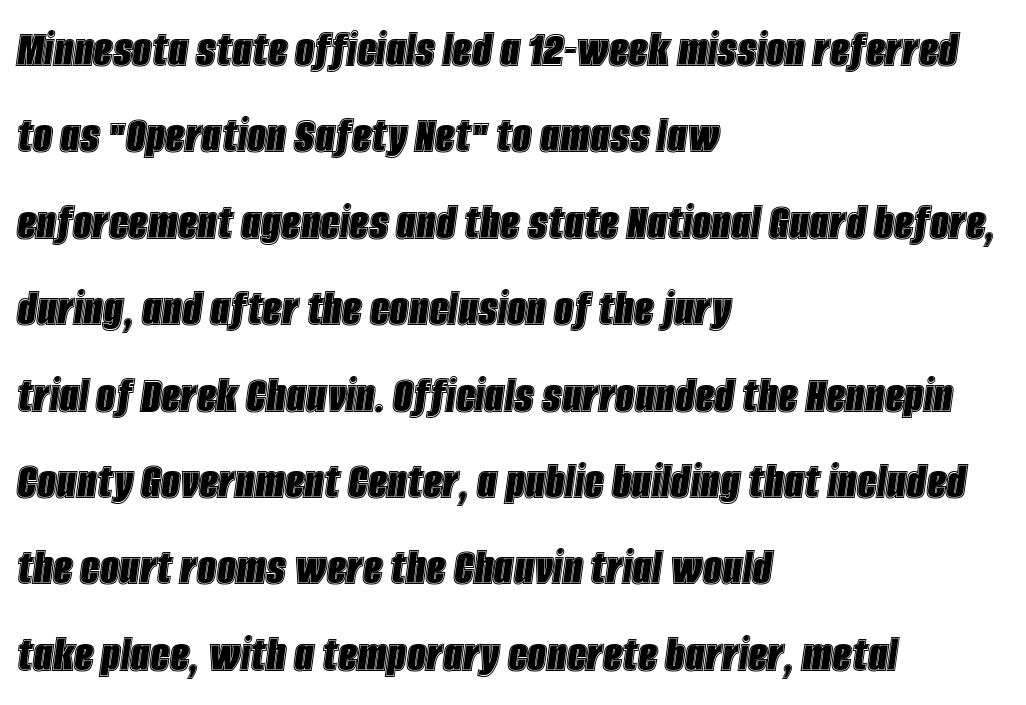
{"italic": "yes", "lean": "right", "slant_degrees": 8, "width": "condensed", "x_height": "large", "monospaced": "no", "underline": "no", "align": "left", "line_spacing": "normal", "line_spacing_ratio": 1.6, "letter_spacing": "normal", "letter_spacing_em": 0.0, "glyph_px": 54}
